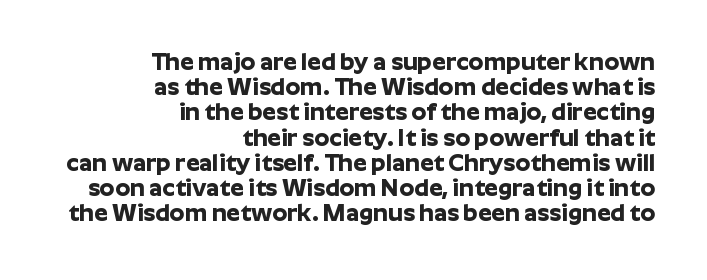
Does extra space separate the letters? No, they use regular spacing. The block of text is dense from top to bottom, with scant space between rows. The paragraph shown leans on its right margin. The typesetting leans heavy: a genuine bold. Notice how the stems are strictly vertical — no italics here. The passage shown is not underscored anywhere.
